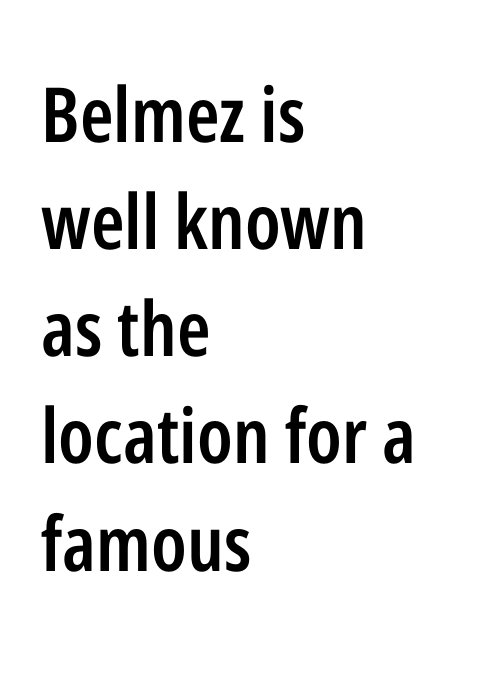
{"serif": "no", "italic": "no", "bold": "semi", "weight": "semibold", "width": "condensed", "stroke_contrast": "low", "x_height": "medium", "monospaced": "no", "underline": "no", "align": "left", "line_spacing": "normal", "line_spacing_ratio": 1.41, "letter_spacing": "normal", "letter_spacing_em": 0.0, "glyph_px": 76}
